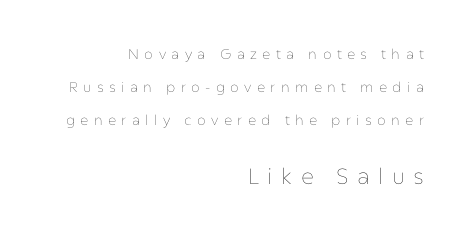
Q: Is the text bold? A: No.
Q: Is the text italic (slanted)? A: No, it is upright.
Q: Is the text underlined? A: No.
Q: How is the paragraph aligned? A: Right-aligned.
Q: Is the spacing between letters normal or unusually wide? A: Unusually wide.
Q: Is the spacing between lines tight, normal or loose? A: Loose.
Q: Which block of text is set in a larger size, the first (top) or the second (bottom)? A: The second (bottom) one.
